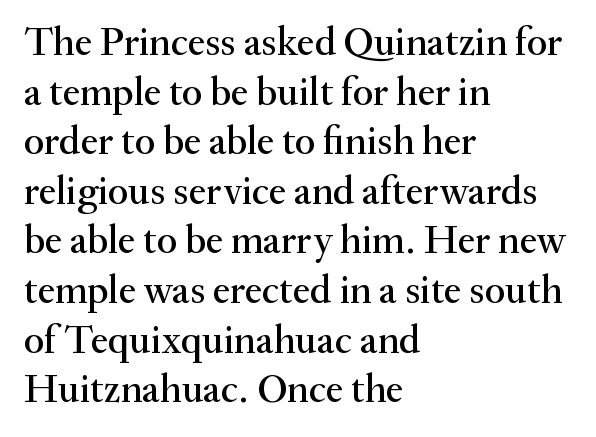
Q: Is the text italic (slanted)? A: No, it is upright.
Q: Is the typeface a serif or a sans-serif typeface? A: Serif.
Q: Is the text underlined? A: No.
Q: How is the paragraph aligned? A: Left-aligned.
Q: Is the spacing between letters normal or unusually wide? A: Normal.
Q: Width (condensed, normal, or wide)? A: Normal.
Q: Stroke contrast? A: Medium.
Q: x-height? A: Small.
Q: Monospaced? A: No.
